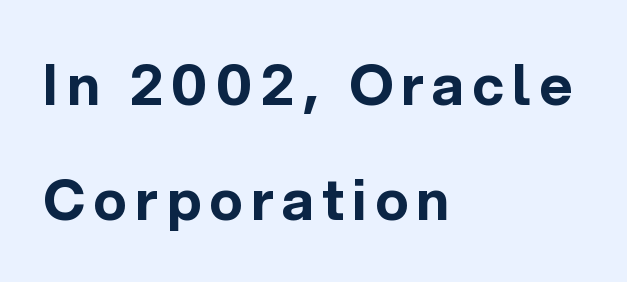
Q: Is the text bold? A: Yes.
Q: Is the text italic (slanted)? A: No, it is upright.
Q: Is the typeface a serif or a sans-serif typeface? A: Sans-serif.
Q: Is the text underlined? A: No.
Q: How is the paragraph aligned? A: Left-aligned.
Q: Is the spacing between lines tight, normal or loose? A: Loose.
Q: Width (condensed, normal, or wide)? A: Normal.
Q: x-height? A: Medium.
Q: Monospaced? A: No.
